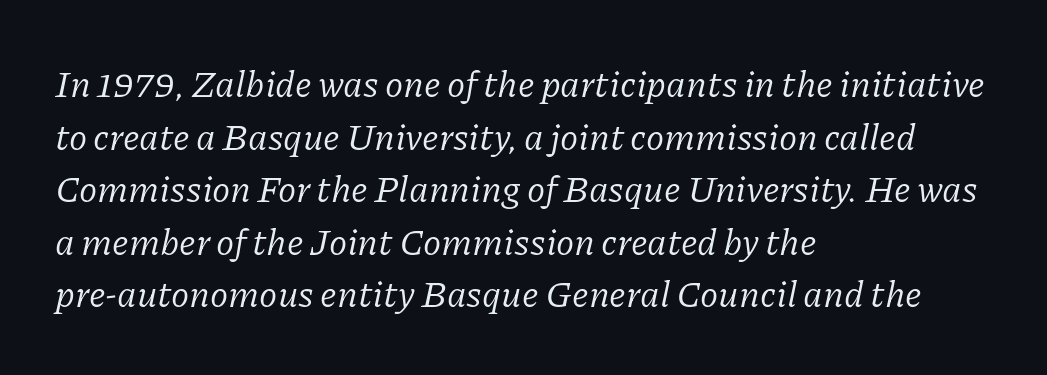
Q: Is the text bold? A: No.
Q: Is the text italic (slanted)? A: Yes, it leans right by about 11 degrees.
Q: Is the typeface a serif or a sans-serif typeface? A: Serif.
Q: Is the text underlined? A: No.
Q: How is the paragraph aligned? A: Left-aligned.
Q: Is the spacing between letters normal or unusually wide? A: Normal.
Q: Is the spacing between lines tight, normal or loose? A: Normal.
Q: Width (condensed, normal, or wide)? A: Normal.
Q: Stroke contrast? A: Low.
Q: x-height? A: Medium.
Q: Monospaced? A: No.
